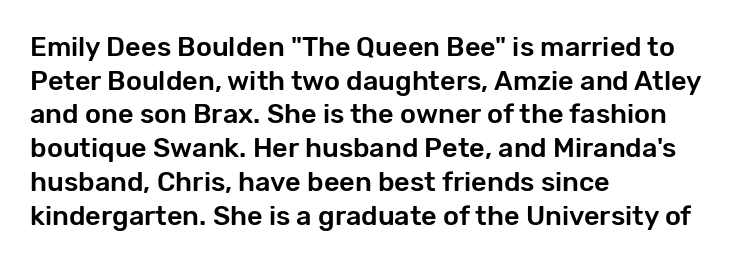
{"italic": "no", "underline": "no", "align": "left", "line_spacing": "normal", "line_spacing_ratio": 1.25, "letter_spacing": "normal", "letter_spacing_em": 0.0, "glyph_px": 27}
